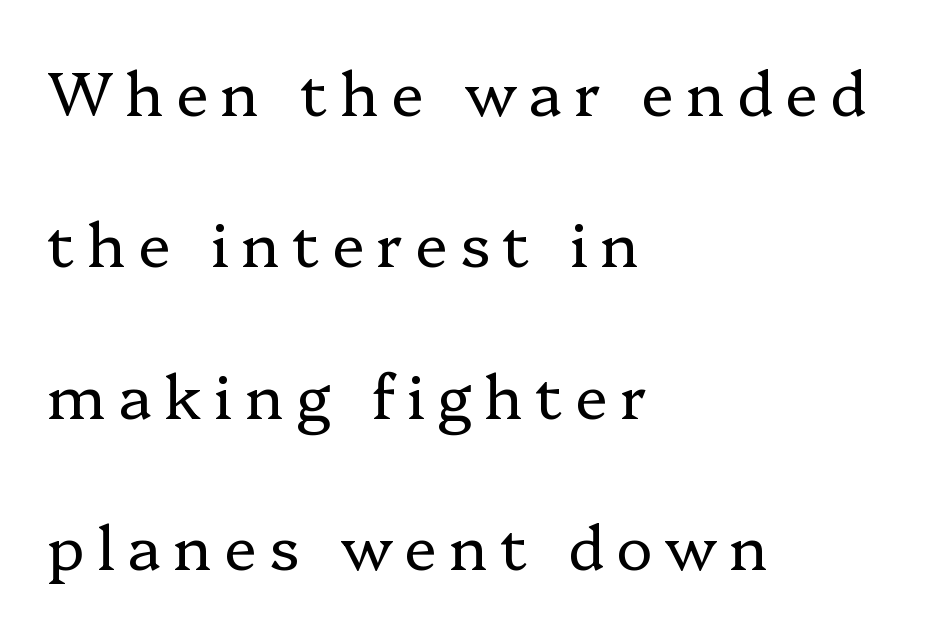
The image shows 61 px regular-weight serif type, upright; set left-aligned, loose line spacing (2.48x), unusually wide letter spacing (+0.2 em), not underlined; low stroke contrast and a medium x-height.
